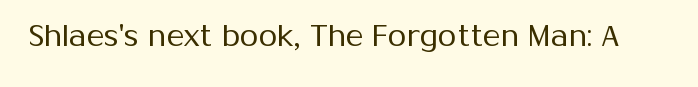
Q: Is the text bold? A: No.
Q: Is the text italic (slanted)? A: No, it is upright.
Q: Is the typeface a serif or a sans-serif typeface? A: Sans-serif.
Q: Is the text underlined? A: No.
Q: Is the spacing between letters normal or unusually wide? A: Normal.
Q: Width (condensed, normal, or wide)? A: Normal.
Q: Stroke contrast? A: Medium.
Q: x-height? A: Medium.
Q: Monospaced? A: No.
